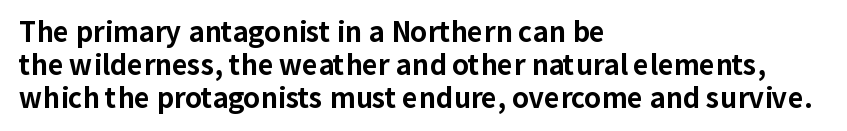
The image shows 27 px bold type, upright; set left-aligned, line spacing 1.23x, normal letter spacing, not underlined.
